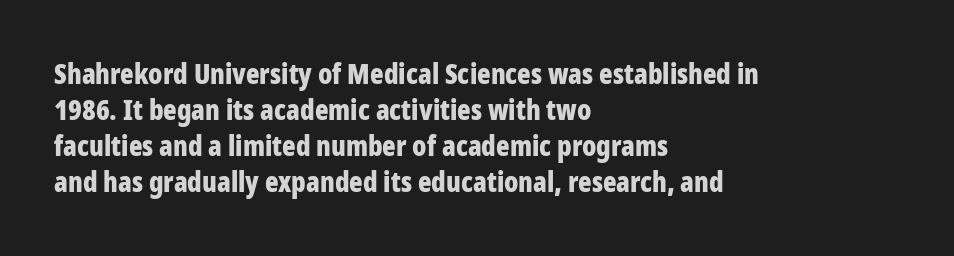
{"serif": "no", "italic": "no", "bold": "yes", "weight": "bold", "width": "condensed", "stroke_contrast": "low", "x_height": "medium", "monospaced": "no", "underline": "no", "align": "left", "line_spacing": "normal", "line_spacing_ratio": 1.29, "letter_spacing": "normal", "letter_spacing_em": 0.0, "glyph_px": 28}
